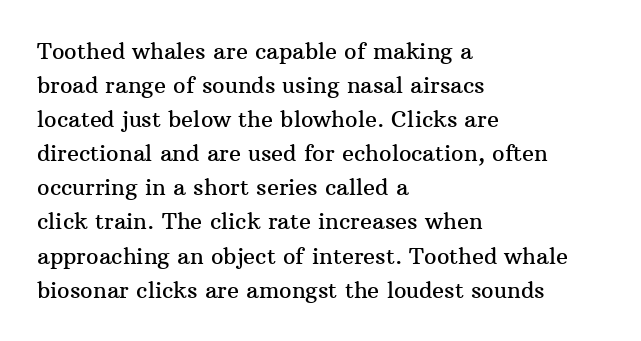
Q: Is the text italic (slanted)? A: No, it is upright.
Q: Is the text underlined? A: No.
Q: How is the paragraph aligned? A: Left-aligned.
Q: Is the spacing between letters normal or unusually wide? A: Normal.
Q: Is the spacing between lines tight, normal or loose? A: Normal.
